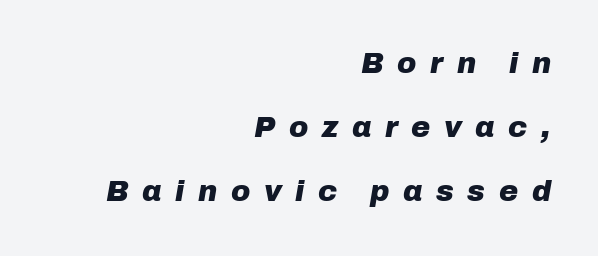
{"italic": "yes", "lean": "right", "slant_degrees": 10, "bold": "yes", "weight": "heavy", "width": "normal", "stroke_contrast": "low", "x_height": "medium", "monospaced": "no", "underline": "no", "align": "right", "line_spacing": "loose", "line_spacing_ratio": 2.21, "letter_spacing": "wide", "letter_spacing_em": 0.47, "glyph_px": 29}
